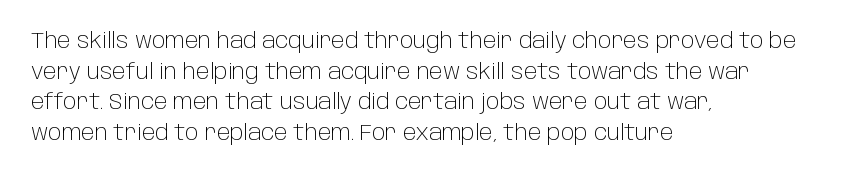
Q: Is the text bold? A: No.
Q: Is the text italic (slanted)? A: No, it is upright.
Q: Is the text underlined? A: No.
Q: How is the paragraph aligned? A: Left-aligned.
Q: Is the spacing between letters normal or unusually wide? A: Normal.
Q: Is the spacing between lines tight, normal or loose? A: Normal.
